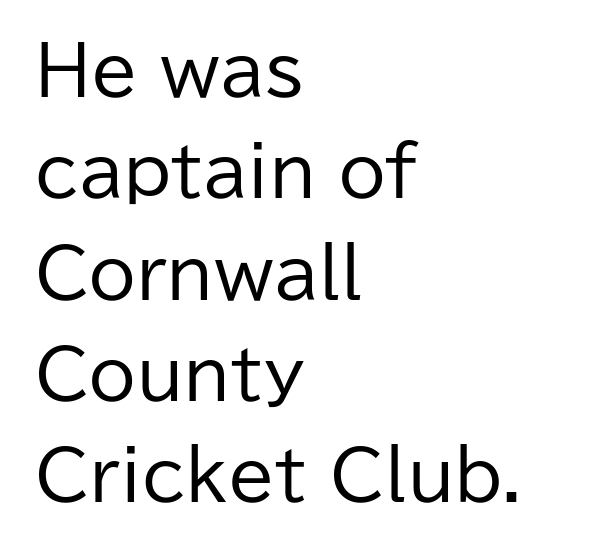
{"serif": "no", "italic": "no", "bold": "no", "weight": "regular", "width": "normal", "stroke_contrast": "low", "x_height": "medium", "monospaced": "no", "underline": "no", "align": "left", "line_spacing": "normal", "line_spacing_ratio": 1.49, "letter_spacing": "normal", "letter_spacing_em": 0.0, "glyph_px": 68}
